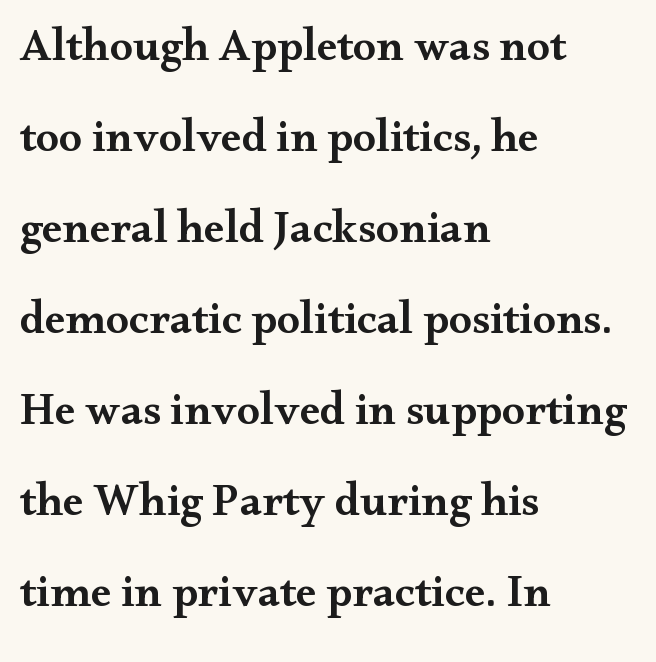
{"serif": "yes", "italic": "no", "bold": "semi", "weight": "semibold", "width": "wide", "stroke_contrast": "medium", "x_height": "small", "monospaced": "no", "underline": "no", "align": "left", "line_spacing": "loose", "line_spacing_ratio": 1.98, "letter_spacing": "normal", "letter_spacing_em": 0.0, "glyph_px": 46}
